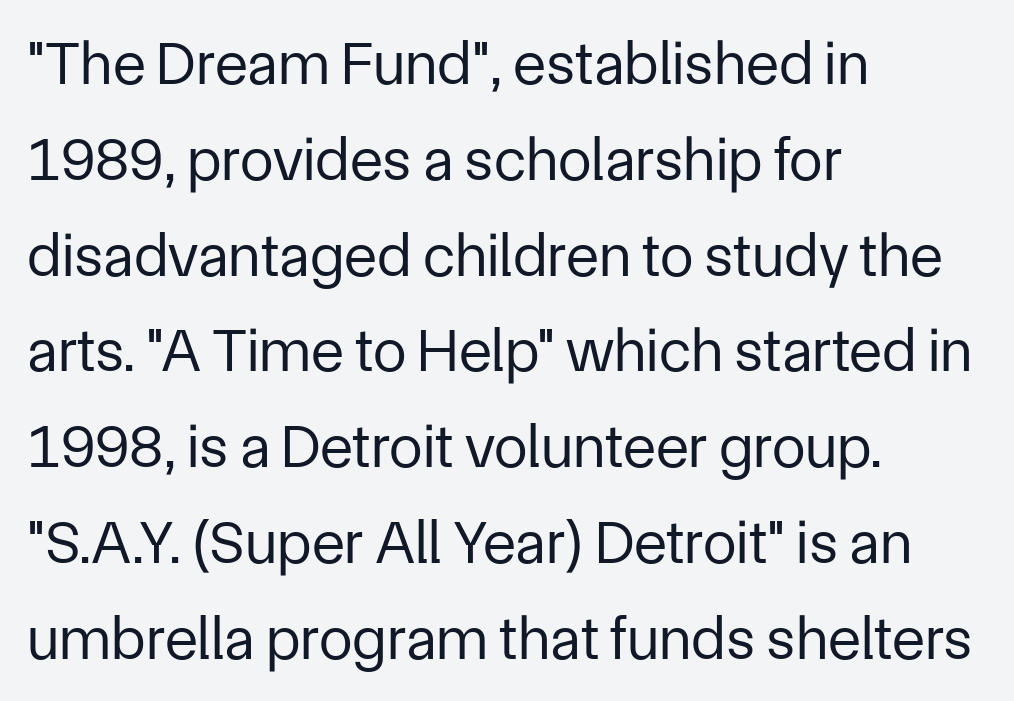
{"serif": "no", "italic": "no", "bold": "no", "weight": "regular", "width": "normal", "stroke_contrast": "low", "x_height": "medium", "monospaced": "no", "underline": "no", "align": "left", "line_spacing": "normal", "line_spacing_ratio": 1.57, "letter_spacing": "normal", "letter_spacing_em": 0.0, "glyph_px": 61}
